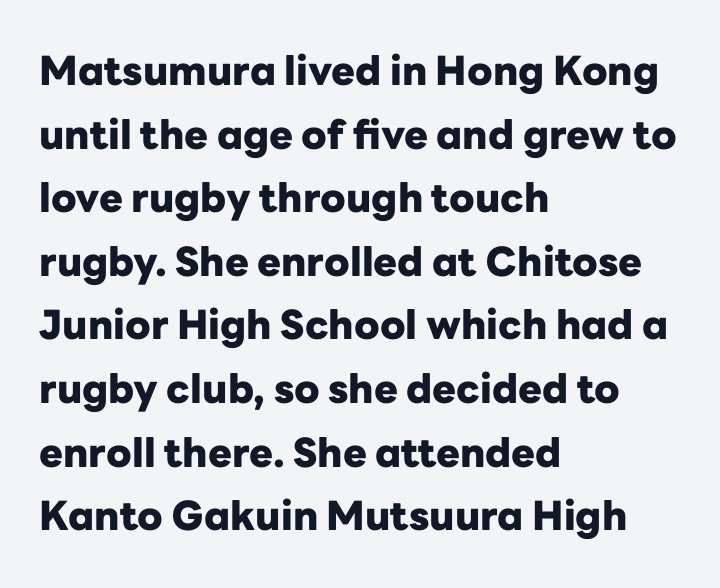
{"serif": "no", "italic": "no", "bold": "yes", "weight": "heavy", "width": "normal", "stroke_contrast": "low", "x_height": "medium", "monospaced": "no", "underline": "no", "align": "left", "line_spacing": "normal", "line_spacing_ratio": 1.59, "letter_spacing": "normal", "letter_spacing_em": 0.0, "glyph_px": 40}
